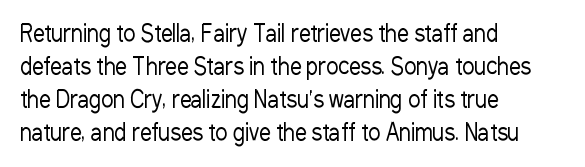
Does extra space separate the letters? No, they use regular spacing. The rendering anchors every line to the left-hand side. The axis of the letterforms is exactly vertical. These lines sit exactly where default settings would place them. Ink coverage per letter is moderate at most. Bare-footed words on every line.
